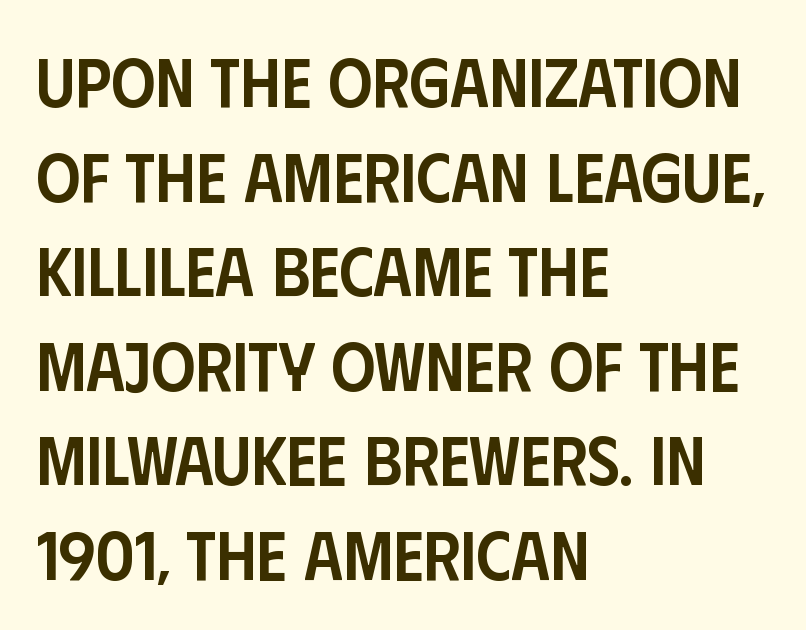
Q: Is the text bold? A: Semi-bold.
Q: Is the text italic (slanted)? A: No, it is upright.
Q: Is the typeface a serif or a sans-serif typeface? A: Sans-serif.
Q: Is the text underlined? A: No.
Q: How is the paragraph aligned? A: Left-aligned.
Q: Is the spacing between letters normal or unusually wide? A: Normal.
Q: Is the spacing between lines tight, normal or loose? A: Normal.
Q: Width (condensed, normal, or wide)? A: Condensed.
Q: Stroke contrast? A: Low.
Q: x-height? A: Large.
Q: Monospaced? A: No.
